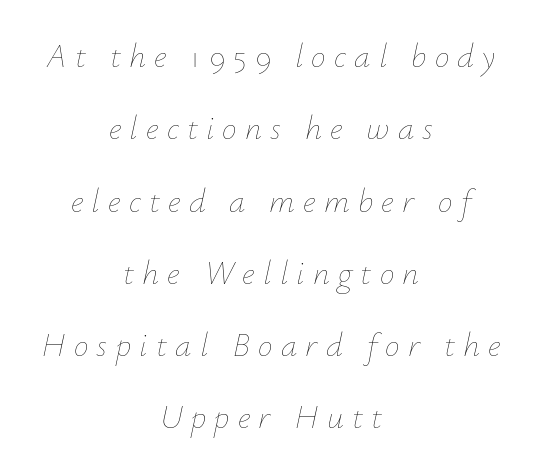
The image shows 33 px thin type, italic (leaning right); set centered, loose line spacing (2.19x), unusually wide letter spacing (+0.25 em), not underlined; low stroke contrast and a small x-height.
